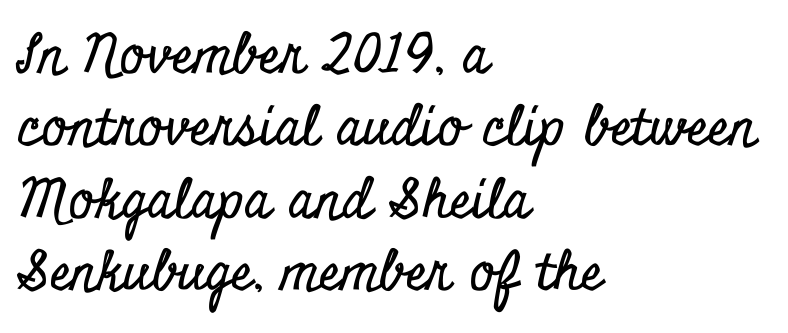
Q: Is the text italic (slanted)? A: Yes.
Q: Is the typeface a serif or a sans-serif typeface? A: Serif.
Q: Is the text underlined? A: No.
Q: How is the paragraph aligned? A: Left-aligned.
Q: Is the spacing between letters normal or unusually wide? A: Normal.
Q: Is the spacing between lines tight, normal or loose? A: Normal.
Q: Width (condensed, normal, or wide)? A: Condensed.
Q: Stroke contrast? A: Low.
Q: x-height? A: Small.
Q: Monospaced? A: No.
